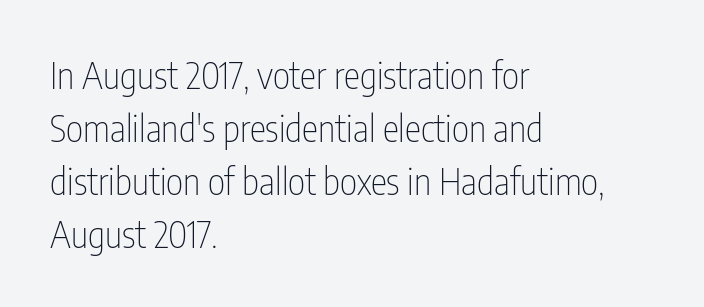
{"serif": "no", "italic": "no", "bold": "no", "weight": "thin", "width": "condensed", "stroke_contrast": "low", "x_height": "medium", "monospaced": "no", "underline": "no", "align": "left", "line_spacing": "normal", "line_spacing_ratio": 1.43, "letter_spacing": "normal", "letter_spacing_em": 0.0, "glyph_px": 37}
